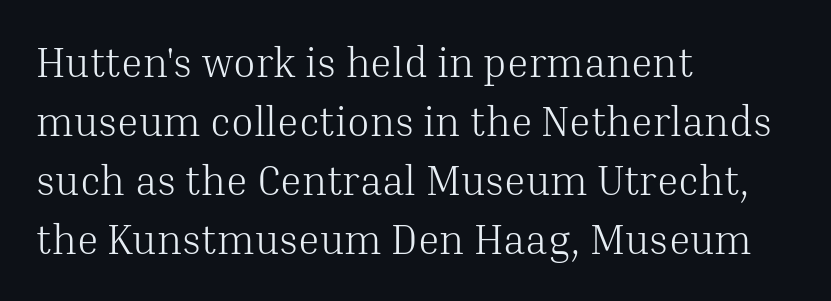
{"serif": "yes", "italic": "no", "bold": "no", "weight": "light", "width": "normal", "stroke_contrast": "medium", "x_height": "medium", "monospaced": "no", "underline": "no", "align": "left", "line_spacing": "normal", "line_spacing_ratio": 1.44, "letter_spacing": "normal", "letter_spacing_em": 0.0, "glyph_px": 41}
